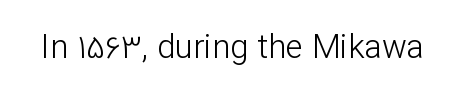
The glyphs in this specimen are sans serif. The cut favours lightness, reaching ordinary text weight at its darkest. Is this a fixed-width face? No — the glyphs have proportional, varying widths. Every stem runs plumb, perpendicular to the baseline. Rule under the text: the space is simply empty.
